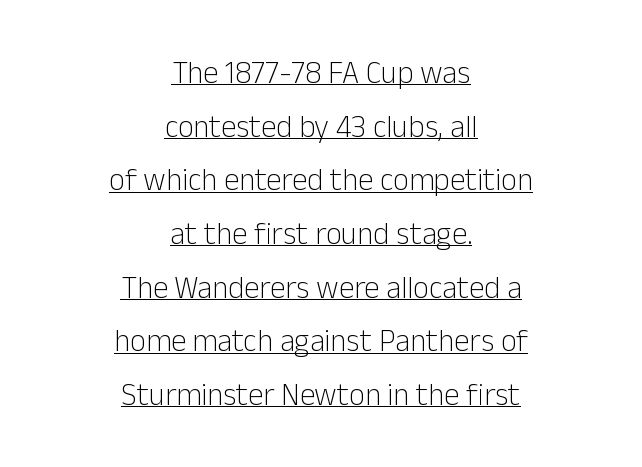
Notice how the stems are strictly vertical — no italics here. These lines are rendered in a variable-pitch font. Compared with undecorated copy, this sample adds a rule below the words. Stroke mass is kept to a normal reading level or below. Nope, no serifs anywhere on these letters. The paragraph shown floats in the horizontal middle.
